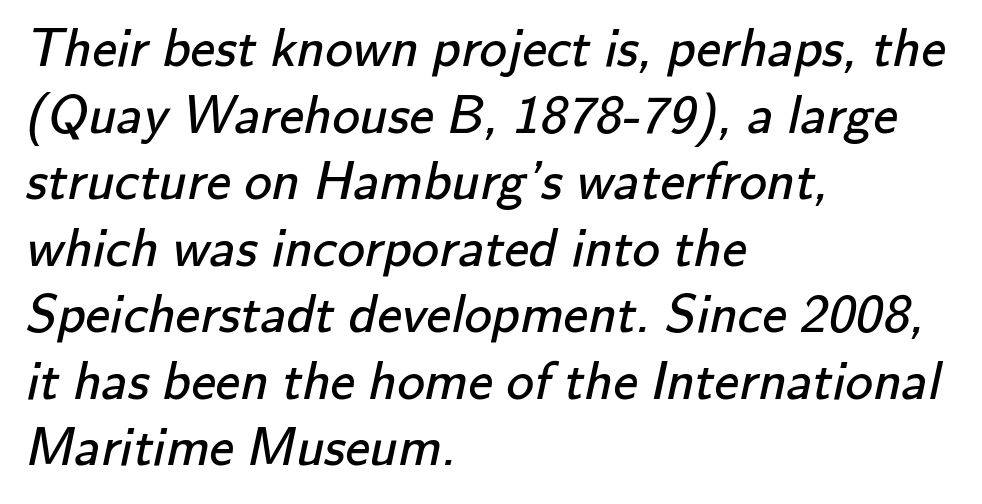
{"serif": "no", "bold": "no", "weight": "regular", "width": "normal", "stroke_contrast": "low", "x_height": "small", "monospaced": "no", "underline": "no", "align": "left", "line_spacing_ratio": 1.21, "letter_spacing": "normal", "letter_spacing_em": 0.0, "glyph_px": 55}
